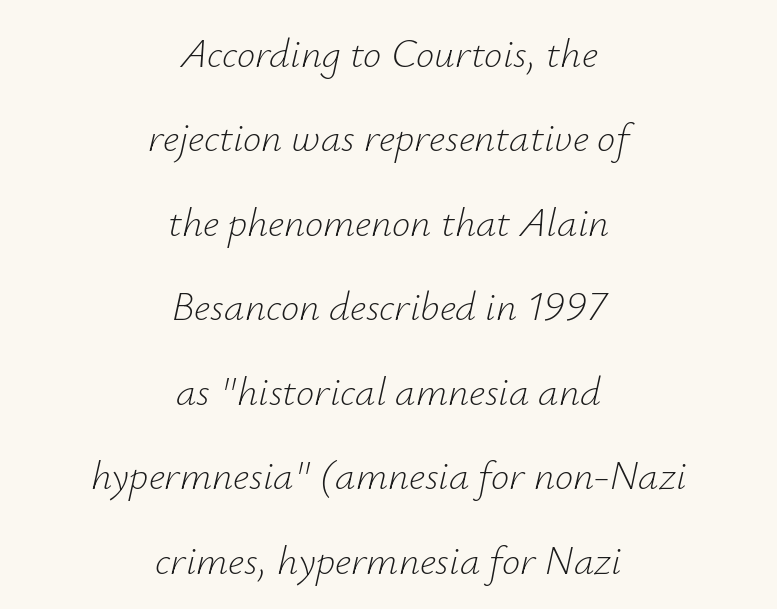
The image shows 41 px light type, italic (leaning right); set centered, loose line spacing (2.06x), normal letter spacing, not underlined; low stroke contrast and a small x-height.
